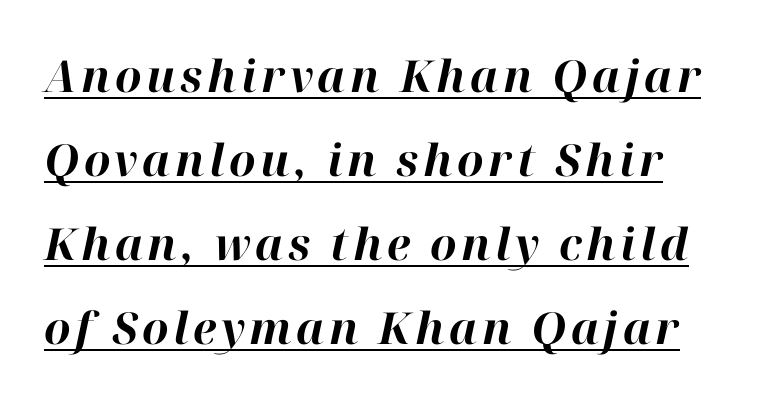
The glyphs have the mass of a bold cut. Looks like someone drew a line under every word here. The specimen reads as italic at a glance. What's the leading like? Stretched, with rows far apart. Think of a printed novel: that variable character pitch is what you see here.
